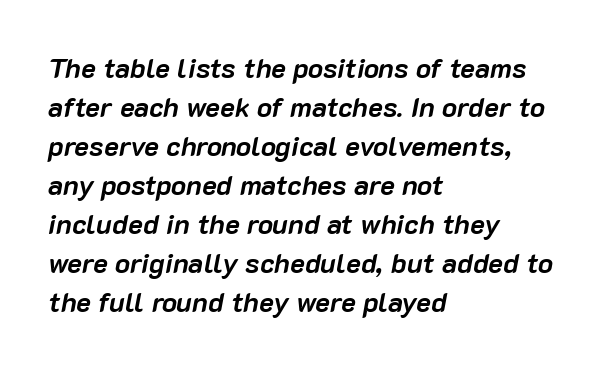
Q: Is the text bold? A: Yes.
Q: Is the text italic (slanted)? A: Yes, it leans right by about 10 degrees.
Q: Is the text underlined? A: No.
Q: How is the paragraph aligned? A: Left-aligned.
Q: Is the spacing between letters normal or unusually wide? A: Normal.
Q: Is the spacing between lines tight, normal or loose? A: Normal.
Q: Width (condensed, normal, or wide)? A: Normal.
Q: Stroke contrast? A: Low.
Q: x-height? A: Medium.
Q: Monospaced? A: No.
